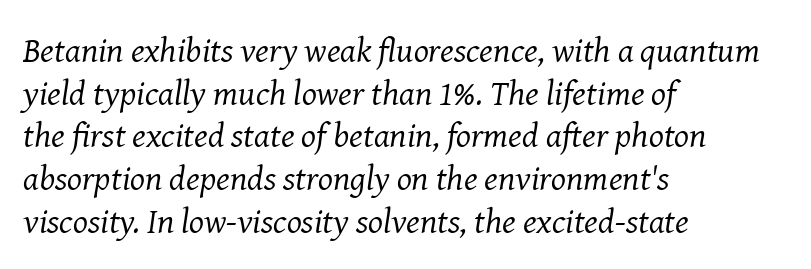
{"serif": "yes", "italic": "yes", "lean": "right", "slant_degrees": 8, "bold": "no", "weight": "regular", "width": "normal", "stroke_contrast": "medium", "x_height": "medium", "monospaced": "no", "underline": "no", "align": "left", "line_spacing_ratio": 1.22, "letter_spacing": "normal", "letter_spacing_em": 0.0, "glyph_px": 35}
